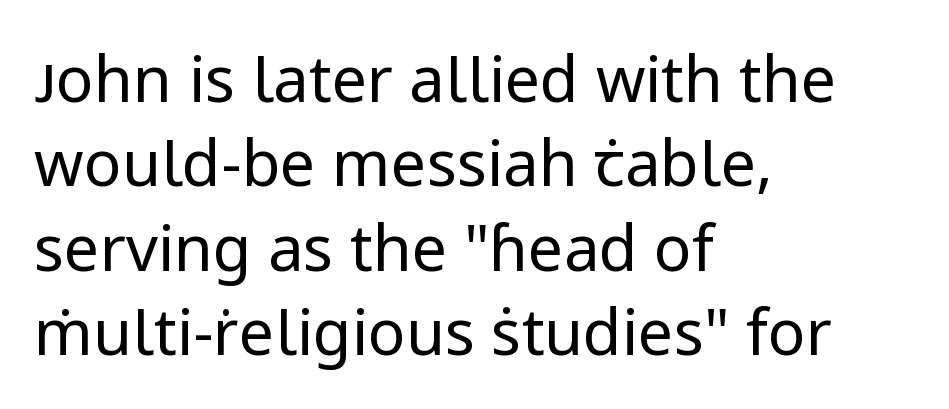
The image shows 63 px regular-weight sans-serif type, upright; set left-aligned, normal line spacing (1.34x), normal letter spacing, not underlined; low stroke contrast and a medium x-height.
